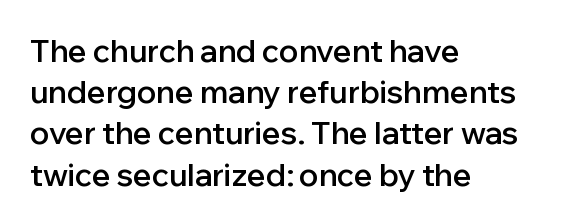
The image shows 31 px semibold sans-serif type, upright; set left-aligned, normal line spacing (1.33x), normal letter spacing, not underlined; low stroke contrast and a medium x-height.
